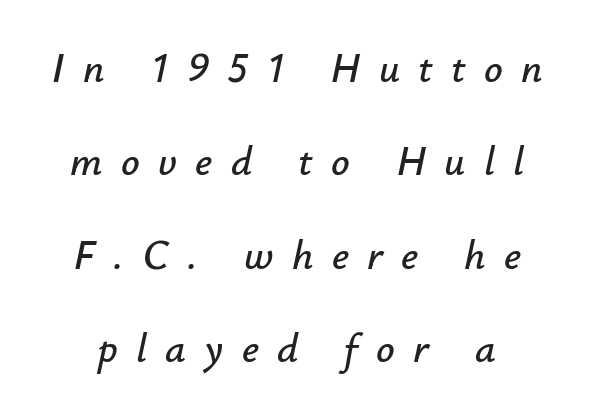
Just letters on the line, the space beneath them empty. Rows of type keep a wide berth in the vertical direction. The passage shown leans; its letterforms are oblique. The type is letterspaced generously, with wide tracking.
